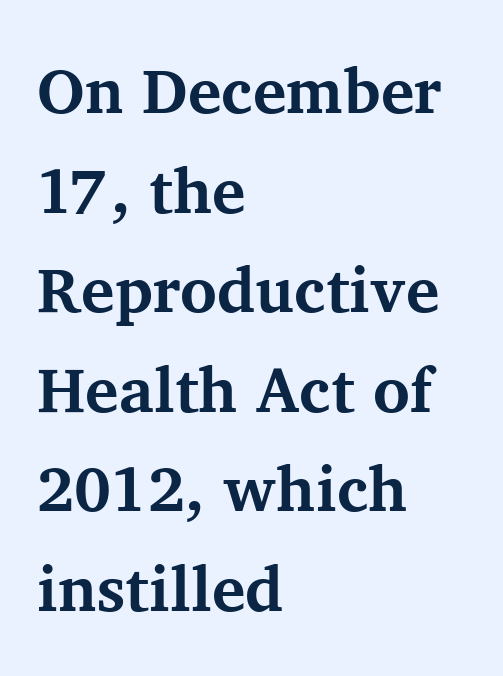
Q: Is the text bold? A: Yes.
Q: Is the text italic (slanted)? A: No, it is upright.
Q: Is the typeface a serif or a sans-serif typeface? A: Serif.
Q: Is the text underlined? A: No.
Q: How is the paragraph aligned? A: Left-aligned.
Q: Is the spacing between letters normal or unusually wide? A: Normal.
Q: Is the spacing between lines tight, normal or loose? A: Normal.
Q: Width (condensed, normal, or wide)? A: Normal.
Q: Stroke contrast? A: Medium.
Q: x-height? A: Medium.
Q: Monospaced? A: No.
